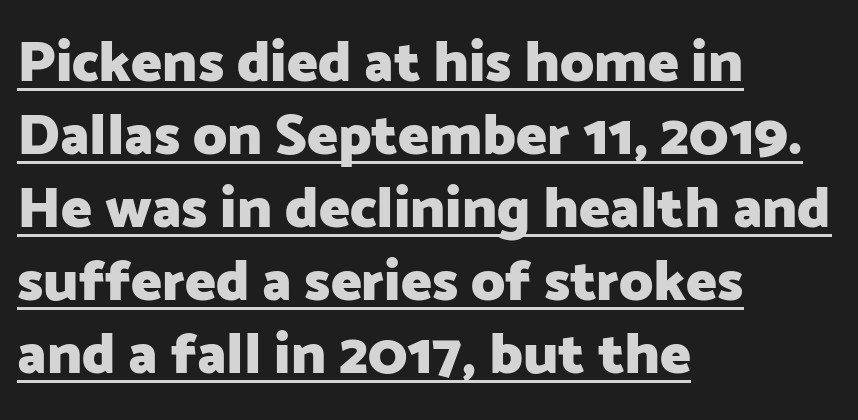
Q: Is the text bold? A: Yes.
Q: Is the text italic (slanted)? A: No, it is upright.
Q: Is the typeface a serif or a sans-serif typeface? A: Sans-serif.
Q: Is the text underlined? A: Yes.
Q: How is the paragraph aligned? A: Left-aligned.
Q: Is the spacing between letters normal or unusually wide? A: Normal.
Q: Is the spacing between lines tight, normal or loose? A: Normal.
Q: Width (condensed, normal, or wide)? A: Normal.
Q: Stroke contrast? A: Low.
Q: x-height? A: Medium.
Q: Monospaced? A: No.
